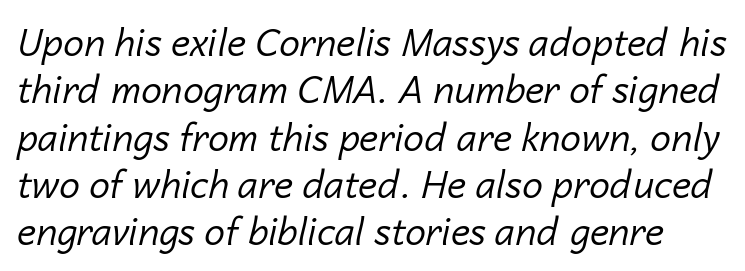
The image shows 37 px regular-weight type, italic (leaning right); set normal line spacing (1.28x), normal letter spacing, not underlined; low stroke contrast and a medium x-height.
